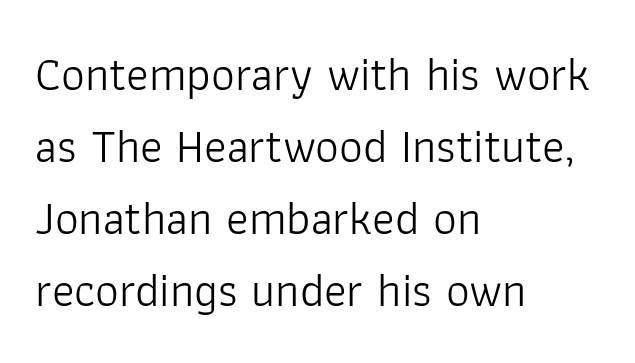
The face looks like a standard text weight, possibly lighter. The passage shown is typed in a proportional face where columns would drift. The space directly below the letters is spotless. Short and long lines alike share a common starting point at left. The space between consecutive lines is moderate.
